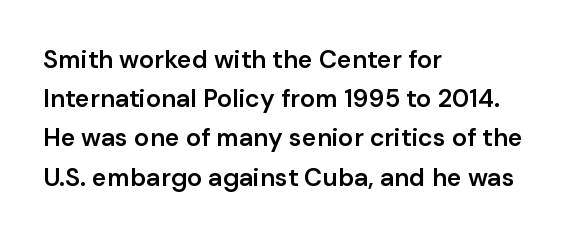
Q: Is the text bold? A: Semi-bold.
Q: Is the text italic (slanted)? A: No, it is upright.
Q: Is the text underlined? A: No.
Q: How is the paragraph aligned? A: Left-aligned.
Q: Is the spacing between letters normal or unusually wide? A: Normal.
Q: Is the spacing between lines tight, normal or loose? A: Normal.
